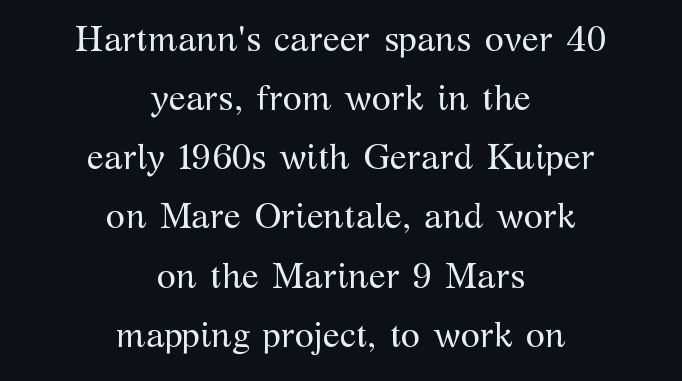
{"serif": "yes", "italic": "no", "bold": "no", "weight": "regular", "width": "normal", "stroke_contrast": "medium", "x_height": "medium", "monospaced": "no", "underline": "no", "align": "center", "line_spacing": "normal", "line_spacing_ratio": 1.69, "letter_spacing": "normal", "letter_spacing_em": 0.0, "glyph_px": 35}
